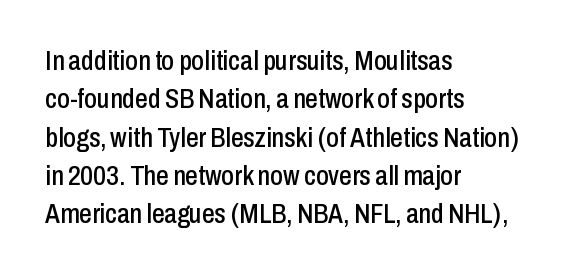
Nothing sits at the stroke ends, so this counts as sans-serif. These lines stack with their left ends in a neat column. Vertically, the passage feels balanced, rows spaced as you'd expect. Clear beneath every line of the passage. Spacing between characters is what you'd get straight out of the box. Ascenders rise straight up at ninety degrees.
